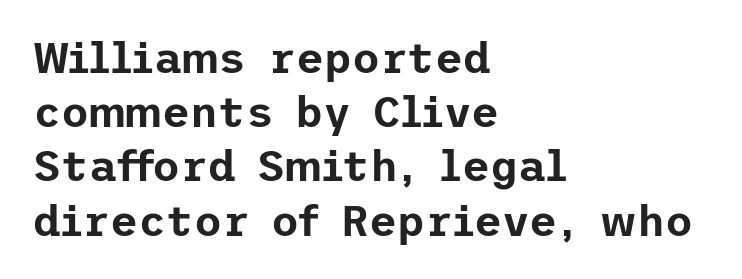
The image shows 43 px sans-serif type, upright; set left-aligned, normal line spacing (1.26x), normal letter spacing, not underlined; low stroke contrast and a medium x-height.
